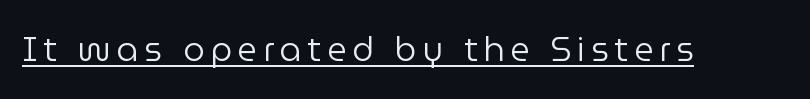
{"serif": "no", "italic": "no", "bold": "no", "weight": "regular", "width": "normal", "stroke_contrast": "low", "x_height": "medium", "monospaced": "no", "underline": "yes", "glyph_px": 34}
